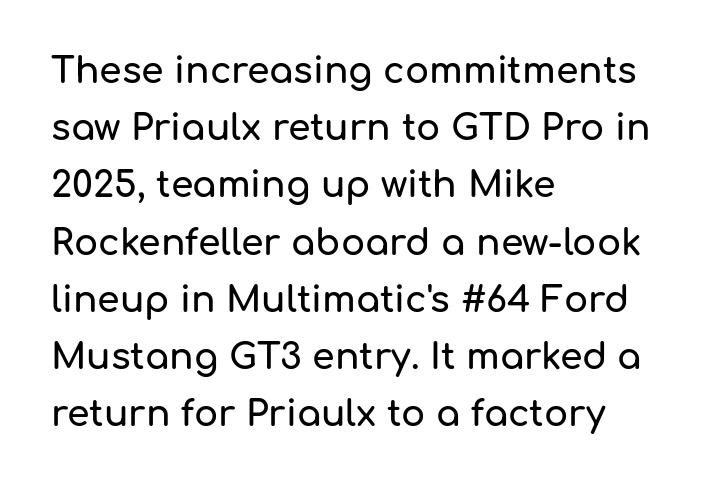
Proportional: the letters do not fall into vertical columns. Is there any slant? The stems are plumb. In terms of letterform style, serifs are entirely absent. Letters rest on an invisible, unmarked baseline. Observe the ordinary spacing: letters are neighbours, not strangers. Caption: multi-line text, flush left, ragged right.
